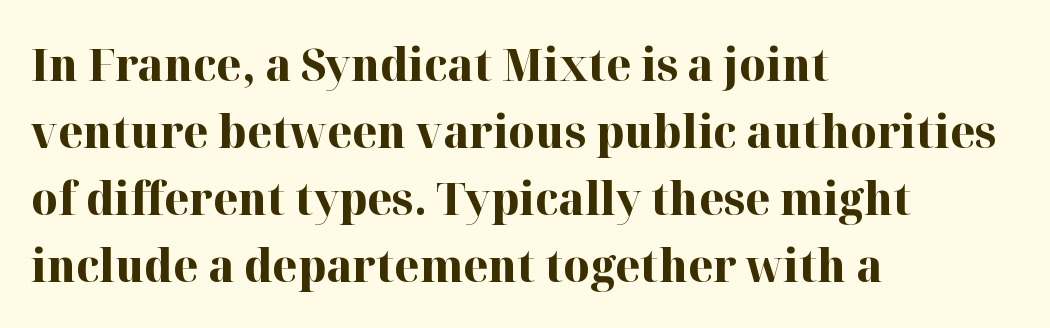
{"serif": "yes", "italic": "no", "bold": "yes", "weight": "bold", "width": "normal", "stroke_contrast": "high", "x_height": "medium", "monospaced": "no", "underline": "no", "align": "left", "line_spacing": "normal", "line_spacing_ratio": 1.46, "letter_spacing": "normal", "letter_spacing_em": 0.0, "glyph_px": 46}
